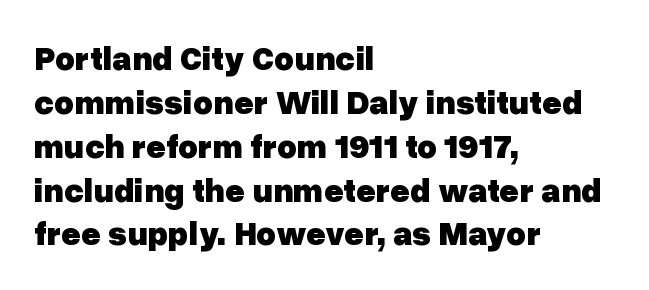
In terms of posture, this sample is upright. Clear beneath every line of the passage. A sans-serif font was chosen for this passage. Every row of glyphs begins at an identical x-position on the left.
